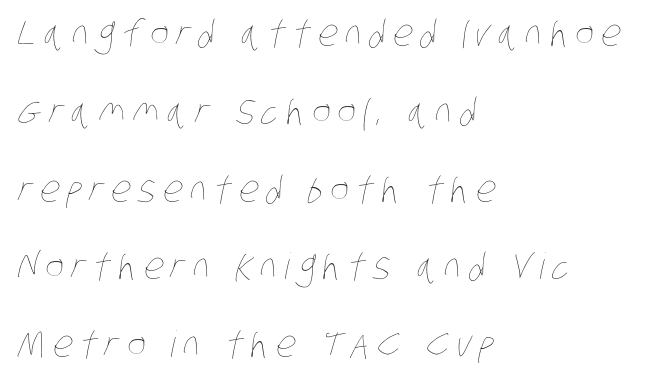
The image shows 36 px thin, condensed type; set left-aligned, loose line spacing (2.16x), unusually wide letter spacing (+0.2 em), not underlined; low stroke contrast and a large x-height.
